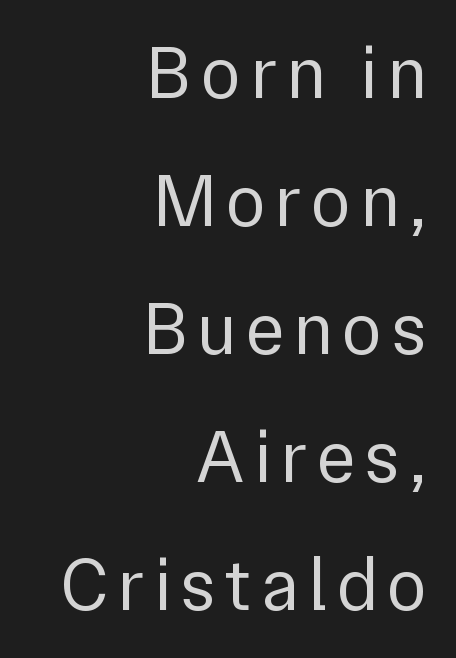
Q: Is the text bold? A: No.
Q: Is the text italic (slanted)? A: No, it is upright.
Q: Is the typeface a serif or a sans-serif typeface? A: Sans-serif.
Q: Is the text underlined? A: No.
Q: How is the paragraph aligned? A: Right-aligned.
Q: Width (condensed, normal, or wide)? A: Normal.
Q: Stroke contrast? A: Low.
Q: x-height? A: Medium.
Q: Monospaced? A: No.
